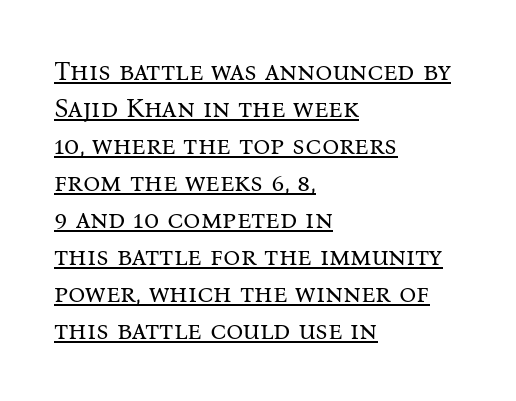
Q: Is the text bold? A: No.
Q: Is the text italic (slanted)? A: No, it is upright.
Q: Is the text underlined? A: Yes.
Q: How is the paragraph aligned? A: Left-aligned.
Q: Is the spacing between letters normal or unusually wide? A: Normal.
Q: Is the spacing between lines tight, normal or loose? A: Normal.
